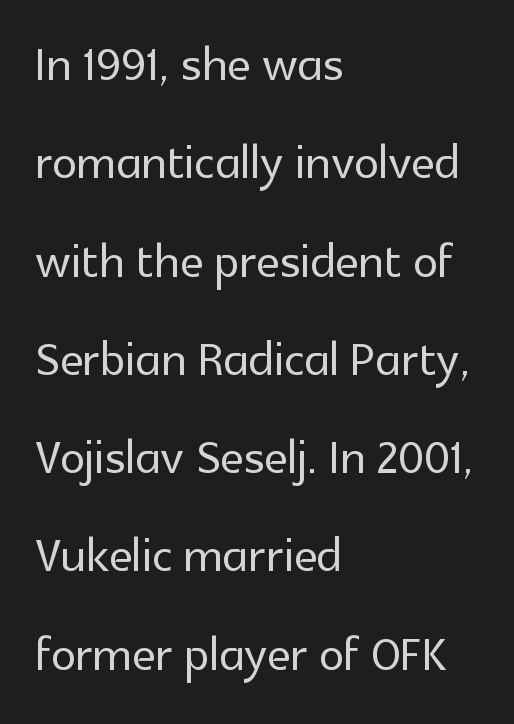
Q: Is the text italic (slanted)? A: No, it is upright.
Q: Is the typeface a serif or a sans-serif typeface? A: Sans-serif.
Q: Is the text underlined? A: No.
Q: How is the paragraph aligned? A: Left-aligned.
Q: Is the spacing between letters normal or unusually wide? A: Normal.
Q: Is the spacing between lines tight, normal or loose? A: Normal.
Q: Width (condensed, normal, or wide)? A: Normal.
Q: x-height? A: Medium.
Q: Monospaced? A: No.
